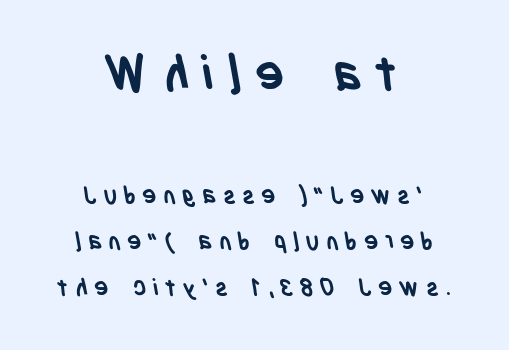
Q: Is the text bold? A: Yes.
Q: Is the typeface a serif or a sans-serif typeface? A: Sans-serif.
Q: Is the text underlined? A: No.
Q: How is the paragraph aligned? A: Centered.
Q: Is the spacing between letters normal or unusually wide? A: Unusually wide.
Q: Is the spacing between lines tight, normal or loose? A: Loose.
Q: Which block of text is set in a larger size, the first (top) or the second (bottom)? A: The first (top) one.
Q: Width (condensed, normal, or wide)? A: Condensed.
Q: Stroke contrast? A: Low.
Q: x-height? A: Large.
Q: Monospaced? A: No.
